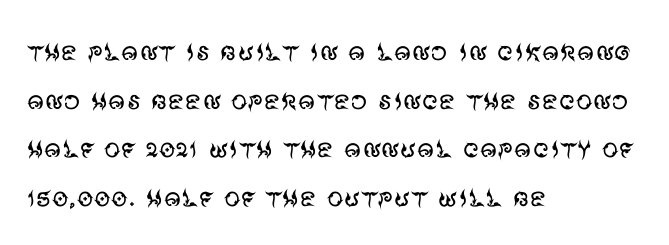
{"serif": "no", "italic": "no", "bold": "no", "weight": "regular", "width": "normal", "stroke_contrast": "medium", "x_height": "large", "monospaced": "no", "underline": "no", "align": "left", "line_spacing": "normal", "line_spacing_ratio": 1.47, "letter_spacing": "normal", "letter_spacing_em": 0.0, "glyph_px": 33}
